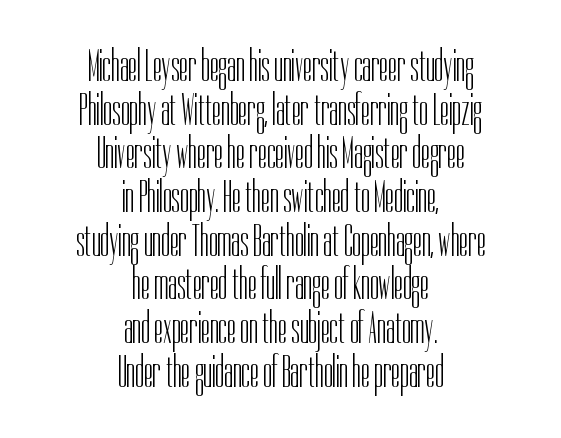
Q: Is the text bold? A: No.
Q: Is the text italic (slanted)? A: No, it is upright.
Q: Is the typeface a serif or a sans-serif typeface? A: Sans-serif.
Q: Is the text underlined? A: No.
Q: How is the paragraph aligned? A: Centered.
Q: Is the spacing between letters normal or unusually wide? A: Normal.
Q: Is the spacing between lines tight, normal or loose? A: Tight.
Q: Width (condensed, normal, or wide)? A: Condensed.
Q: Stroke contrast? A: Low.
Q: x-height? A: Medium.
Q: Monospaced? A: No.
